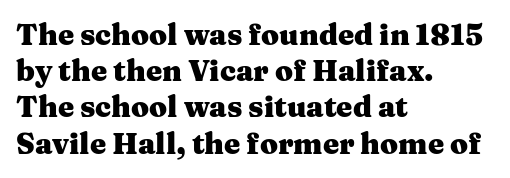
{"serif": "yes", "italic": "no", "bold": "yes", "weight": "heavy", "width": "wide", "stroke_contrast": "medium", "x_height": "medium", "monospaced": "no", "underline": "no", "align": "left", "line_spacing": "normal", "line_spacing_ratio": 1.25, "letter_spacing": "normal", "letter_spacing_em": 0.0, "glyph_px": 29}
